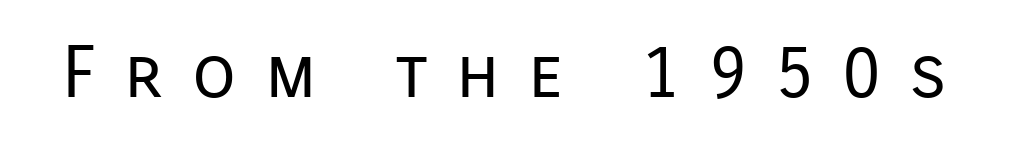
A typesetter would call this proportional, since set widths differ per character. Each row of text sits above clean, open space. These lines have a slow, spaced-out rhythm from letter to letter. The typography opts for an upright posture over an oblique one. Nothing sits at the stroke ends, so this counts as sans-serif. Nothing heavy about these letters — not bold at all.
